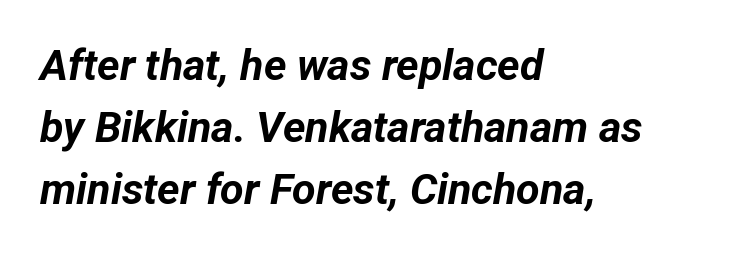
{"italic": "yes", "lean": "right", "slant_degrees": 12, "bold": "yes", "weight": "bold", "width": "normal", "stroke_contrast": "low", "x_height": "medium", "monospaced": "no", "underline": "no", "align": "left", "line_spacing": "normal", "line_spacing_ratio": 1.44, "letter_spacing": "normal", "letter_spacing_em": 0.0, "glyph_px": 43}
